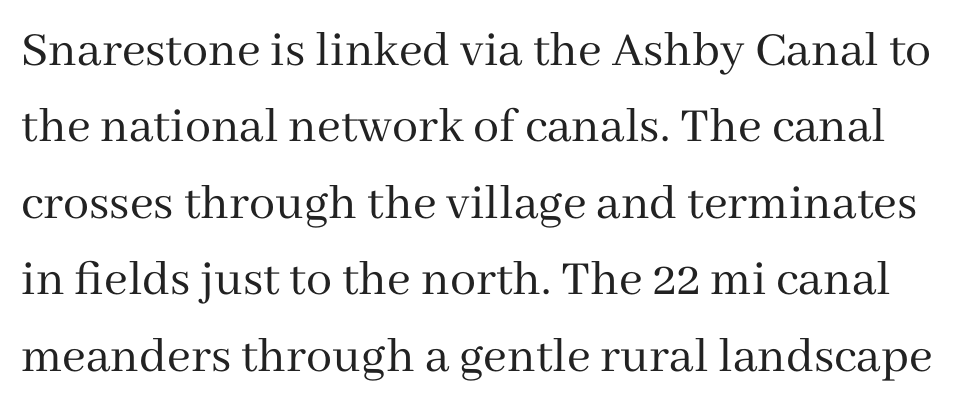
Unlike italic type, these characters show no tilt at all. Honestly, the row spacing looks completely unremarkable. The typeface chosen for these lines features serifs. The letters look calm and open, with moderate or lighter stems. The gap between lines stays unmarked.
